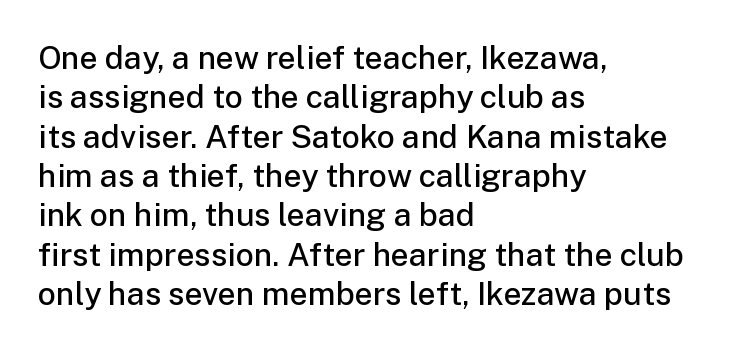
Q: Is the text bold? A: Semi-bold.
Q: Is the text italic (slanted)? A: No, it is upright.
Q: Is the typeface a serif or a sans-serif typeface? A: Sans-serif.
Q: Is the text underlined? A: No.
Q: How is the paragraph aligned? A: Left-aligned.
Q: Is the spacing between letters normal or unusually wide? A: Normal.
Q: Width (condensed, normal, or wide)? A: Normal.
Q: Stroke contrast? A: Low.
Q: x-height? A: Medium.
Q: Monospaced? A: No.
